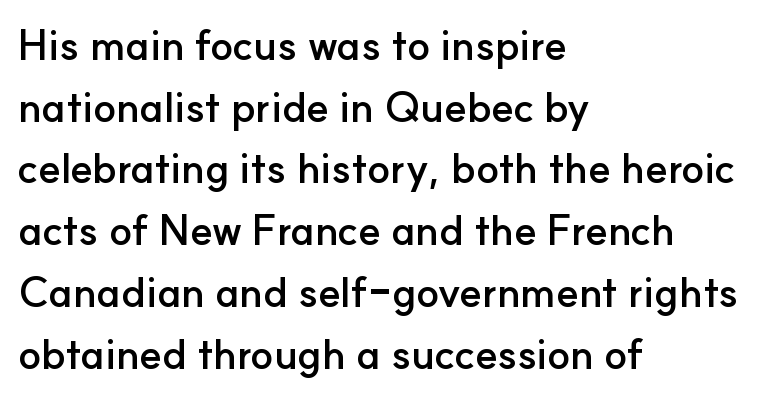
Layout note: lines flush left. Stroke thickness is high; the sample reads as a true bold. Unlike a traditional serif, this face leaves its strokes unadorned. Character widths vary here, with narrow letters taking less room than wide ones. Rule under the text: the space is simply empty. Do the letters lean? They stand straight.
